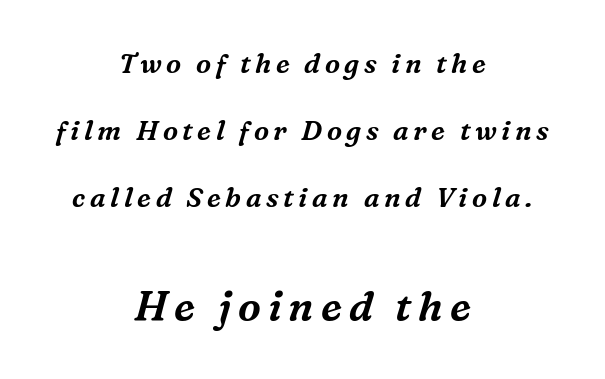
The image shows 41 px serif type, italic (leaning right); set centered, loose line spacing (2.49x), not underlined; the second (bottom) block is 1.52x larger; medium stroke contrast and a medium x-height.
